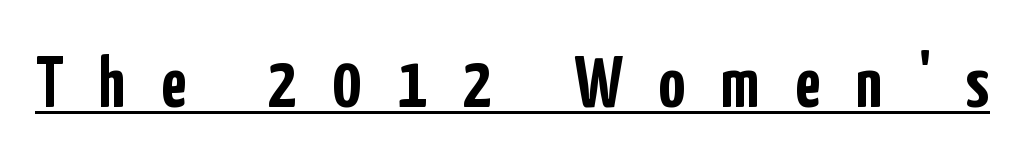
Q: Is the text bold? A: Yes.
Q: Is the text italic (slanted)? A: No, it is upright.
Q: Is the typeface a serif or a sans-serif typeface? A: Sans-serif.
Q: Is the text underlined? A: Yes.
Q: Is the spacing between letters normal or unusually wide? A: Unusually wide.
Q: Width (condensed, normal, or wide)? A: Condensed.
Q: Stroke contrast? A: Low.
Q: x-height? A: Medium.
Q: Monospaced? A: No.
